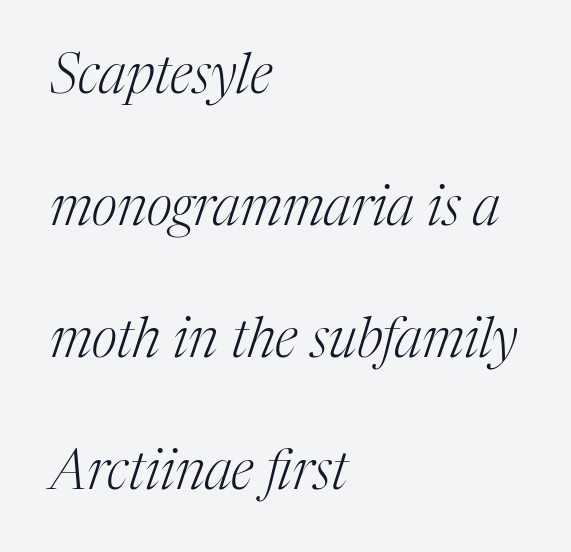
{"serif": "yes", "italic": "yes", "lean": "right", "slant_degrees": 17, "bold": "no", "weight": "light", "width": "normal", "stroke_contrast": "medium", "x_height": "medium", "monospaced": "no", "underline": "no", "align": "left", "line_spacing": "loose", "line_spacing_ratio": 2.4, "letter_spacing": "normal", "letter_spacing_em": 0.0, "glyph_px": 55}
